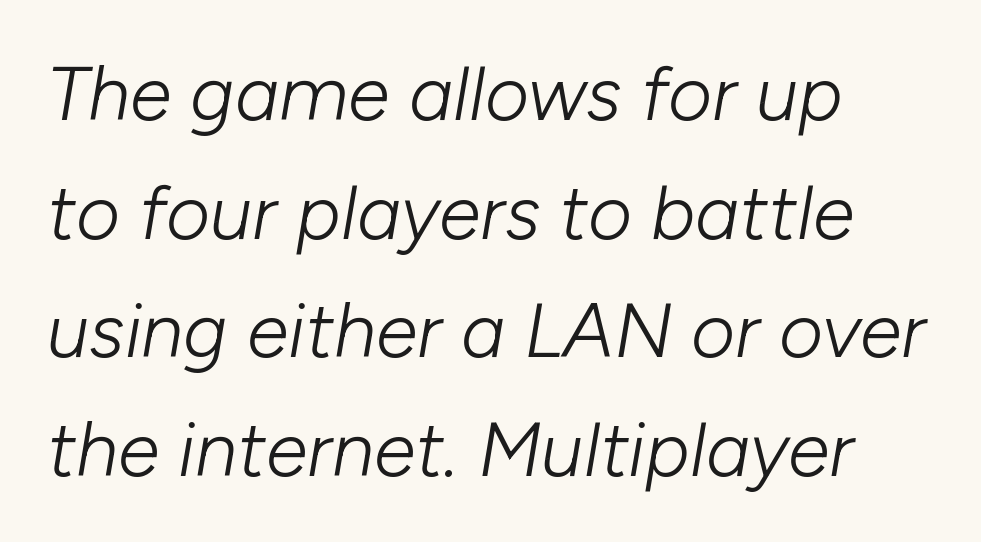
{"italic": "yes", "lean": "right", "slant_degrees": 10, "bold": "no", "weight": "light", "width": "normal", "stroke_contrast": "low", "x_height": "medium", "monospaced": "no", "underline": "no", "align": "left", "line_spacing": "normal", "line_spacing_ratio": 1.56, "letter_spacing": "normal", "letter_spacing_em": 0.0, "glyph_px": 76}
